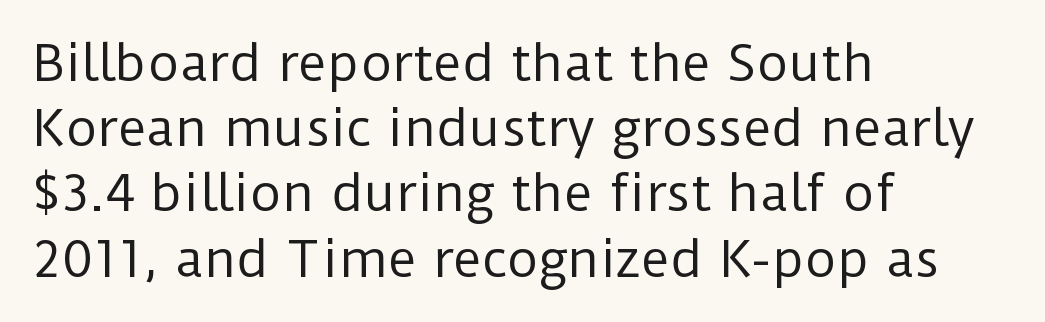
The image shows 49 px regular-weight sans-serif type, upright; set left-aligned, normal line spacing (1.33x), normal letter spacing, not underlined; low stroke contrast and a medium x-height.
